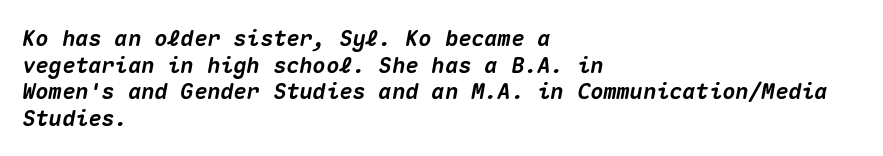
The rendering applies a slant to the glyphs. Horizontal alignment here is leftward, the default for most running prose. Anything drawn beneath the words? Only blank space. Observe the ordinary spacing: letters are neighbours, not strangers. A dark, heavy texture on the line: the type is bold.
